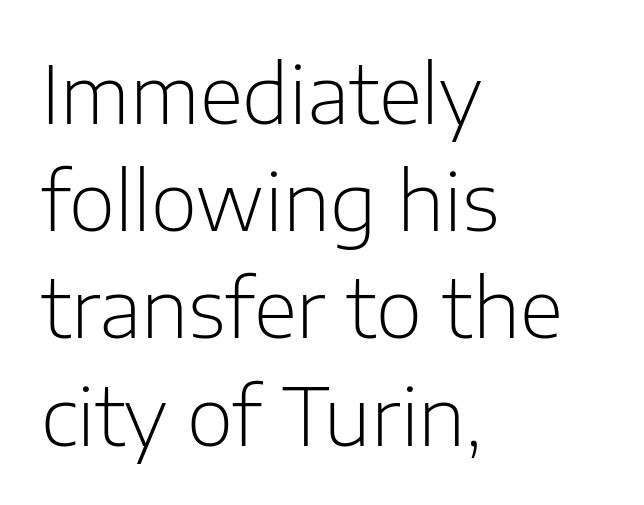
The image shows 80 px light sans-serif type, upright; set left-aligned, normal line spacing (1.34x), normal letter spacing, not underlined; low stroke contrast and a medium x-height.
